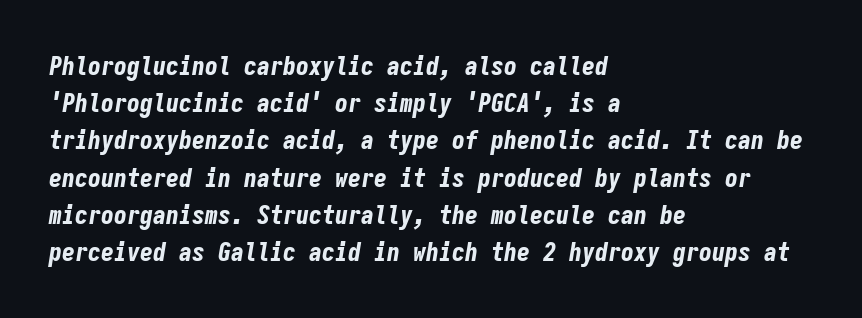
{"italic": "yes", "lean": "right", "slant_degrees": 9, "bold": "yes", "underline": "no", "align": "left", "line_spacing": "normal", "line_spacing_ratio": 1.43, "letter_spacing": "normal", "letter_spacing_em": 0.0, "glyph_px": 26}
